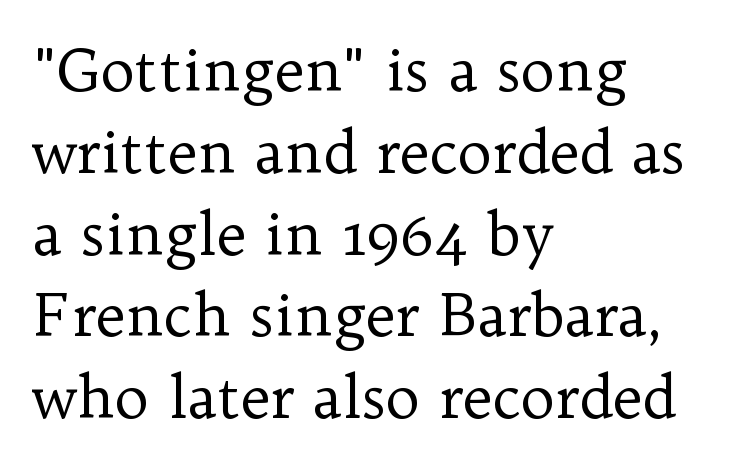
{"serif": "yes", "italic": "no", "bold": "no", "weight": "regular", "width": "normal", "stroke_contrast": "low", "x_height": "medium", "monospaced": "no", "underline": "no", "align": "left", "line_spacing": "normal", "line_spacing_ratio": 1.41, "letter_spacing": "normal", "letter_spacing_em": 0.0, "glyph_px": 58}
